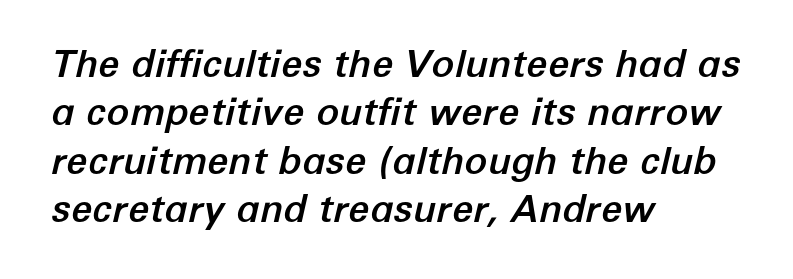
Q: Is the text italic (slanted)? A: Yes, it leans right by about 12 degrees.
Q: Is the text underlined? A: No.
Q: How is the paragraph aligned? A: Left-aligned.
Q: Is the spacing between letters normal or unusually wide? A: Normal.
Q: Is the spacing between lines tight, normal or loose? A: Normal.
Q: Width (condensed, normal, or wide)? A: Normal.
Q: Stroke contrast? A: Low.
Q: x-height? A: Medium.
Q: Monospaced? A: No.
